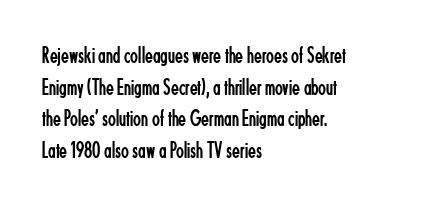
Q: Is the text bold? A: No.
Q: Is the text italic (slanted)? A: No, it is upright.
Q: Is the text underlined? A: No.
Q: How is the paragraph aligned? A: Left-aligned.
Q: Is the spacing between letters normal or unusually wide? A: Normal.
Q: Is the spacing between lines tight, normal or loose? A: Normal.
